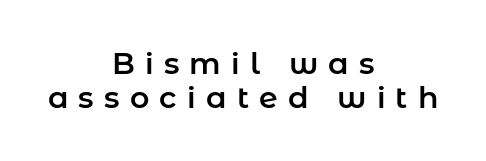
{"serif": "no", "italic": "no", "width": "normal", "stroke_contrast": "low", "x_height": "medium", "monospaced": "no", "underline": "no", "align": "center", "line_spacing": "tight", "line_spacing_ratio": 1.14, "letter_spacing": "wide", "letter_spacing_em": 0.34, "glyph_px": 30}
